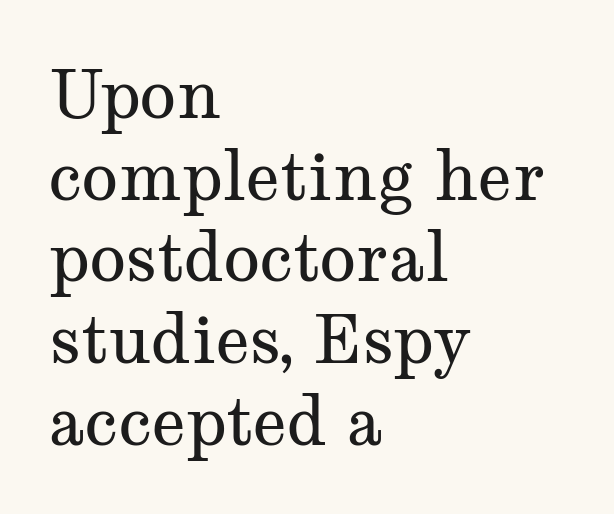
Q: Is the text bold? A: No.
Q: Is the text italic (slanted)? A: No, it is upright.
Q: Is the typeface a serif or a sans-serif typeface? A: Serif.
Q: Is the text underlined? A: No.
Q: How is the paragraph aligned? A: Left-aligned.
Q: Is the spacing between letters normal or unusually wide? A: Normal.
Q: Width (condensed, normal, or wide)? A: Wide.
Q: Stroke contrast? A: Medium.
Q: x-height? A: Medium.
Q: Monospaced? A: No.
